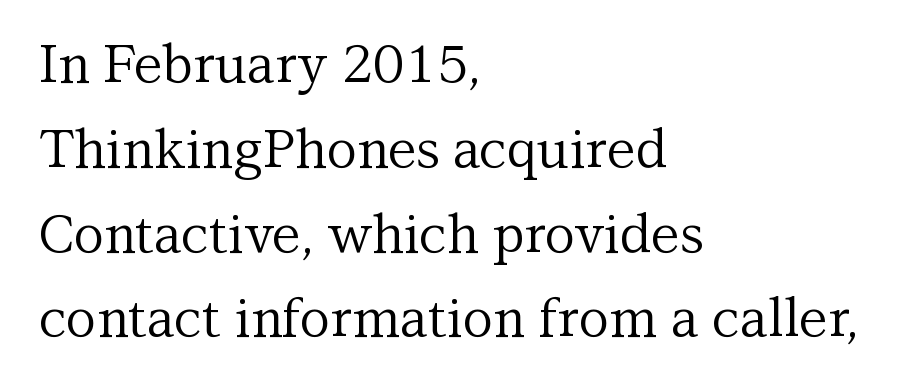
The image shows 53 px regular-weight serif type, upright; set left-aligned, normal line spacing (1.6x), normal letter spacing, not underlined; medium stroke contrast and a medium x-height.
